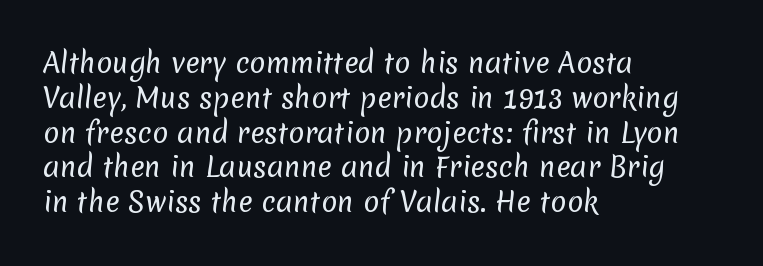
Q: Is the text bold? A: No.
Q: Is the text underlined? A: No.
Q: How is the paragraph aligned? A: Left-aligned.
Q: Is the spacing between letters normal or unusually wide? A: Normal.
Q: Is the spacing between lines tight, normal or loose? A: Normal.
